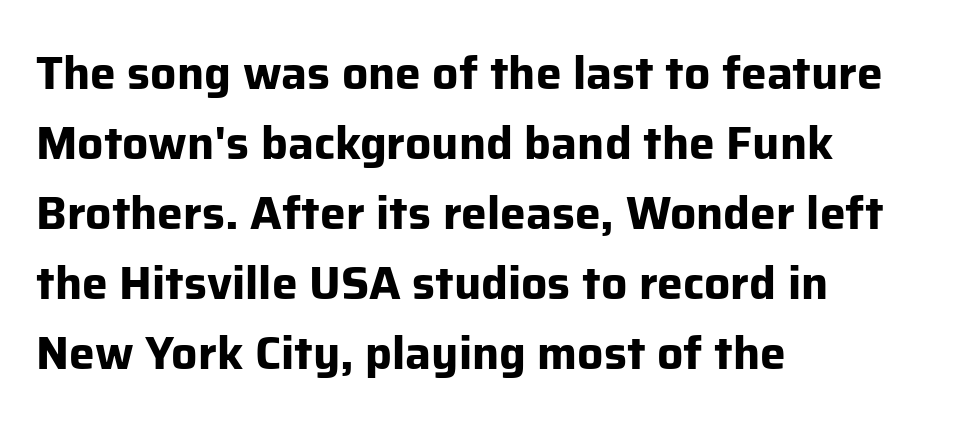
Q: Is the text bold? A: Yes.
Q: Is the text italic (slanted)? A: No, it is upright.
Q: Is the typeface a serif or a sans-serif typeface? A: Sans-serif.
Q: Is the text underlined? A: No.
Q: How is the paragraph aligned? A: Left-aligned.
Q: Is the spacing between letters normal or unusually wide? A: Normal.
Q: Is the spacing between lines tight, normal or loose? A: Normal.
Q: Width (condensed, normal, or wide)? A: Normal.
Q: Stroke contrast? A: Low.
Q: x-height? A: Medium.
Q: Monospaced? A: No.
